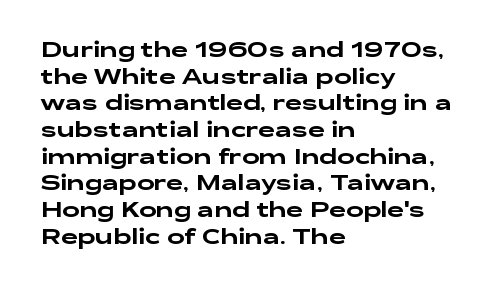
Successive baselines arrive at the customary interval. The space directly below the letters is spotless. The face used here is rendered with its standard letterfit. The rendering anchors every line to the left-hand side.
